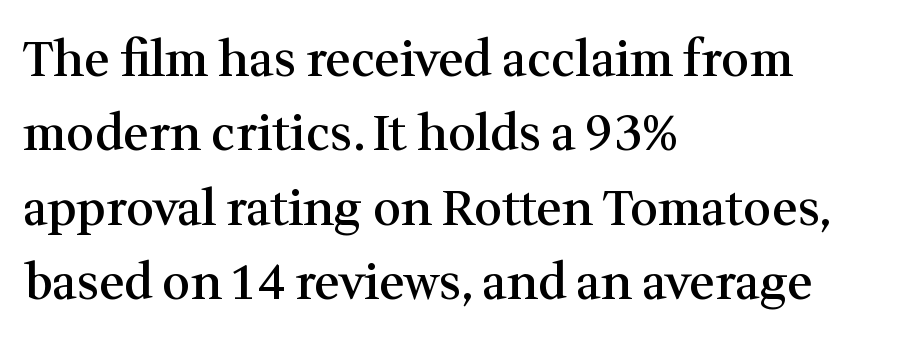
{"serif": "yes", "italic": "no", "bold": "semi", "weight": "semibold", "width": "normal", "stroke_contrast": "medium", "x_height": "medium", "monospaced": "no", "underline": "no", "align": "left", "line_spacing": "normal", "line_spacing_ratio": 1.52, "letter_spacing": "normal", "letter_spacing_em": 0.0, "glyph_px": 49}
